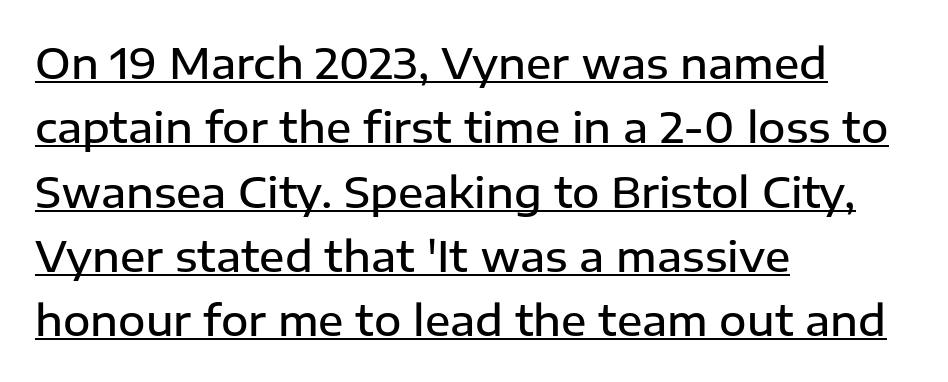
Q: Is the text bold? A: Semi-bold.
Q: Is the text italic (slanted)? A: No, it is upright.
Q: Is the typeface a serif or a sans-serif typeface? A: Sans-serif.
Q: Is the text underlined? A: Yes.
Q: How is the paragraph aligned? A: Left-aligned.
Q: Is the spacing between letters normal or unusually wide? A: Normal.
Q: Is the spacing between lines tight, normal or loose? A: Normal.
Q: Width (condensed, normal, or wide)? A: Normal.
Q: Stroke contrast? A: Low.
Q: x-height? A: Medium.
Q: Monospaced? A: No.
